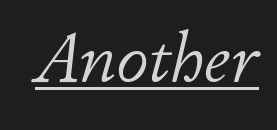
Q: Is the text bold? A: No.
Q: Is the text italic (slanted)? A: Yes, it leans right by about 11 degrees.
Q: Is the text underlined? A: Yes.
Q: Is the spacing between letters normal or unusually wide? A: Normal.
Q: Width (condensed, normal, or wide)? A: Normal.
Q: Stroke contrast? A: Low.
Q: x-height? A: Small.
Q: Monospaced? A: No.
